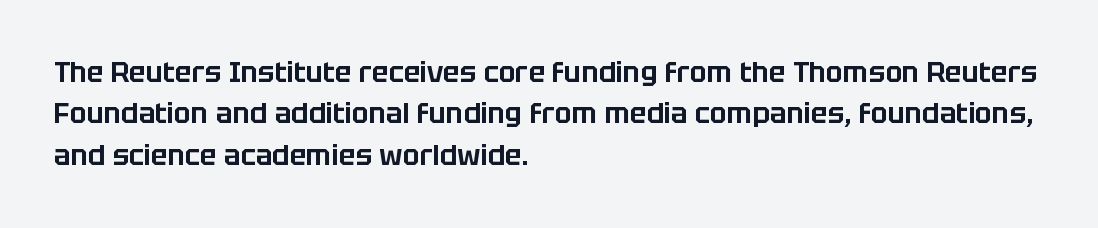
The image shows 28 px sans-serif type, upright; set left-aligned, normal line spacing (1.48x), normal letter spacing, not underlined; low stroke contrast and a large x-height.
